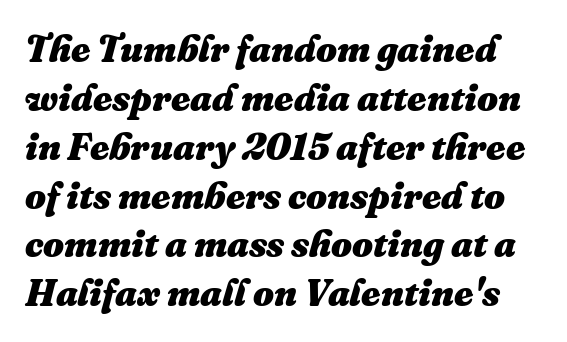
The typography opts for an oblique posture over an upright one. Is there much room between lines? A standard amount, neither cramped nor airy. The passage shown has conventional tracking throughout. Note the varied advance widths — an 'i' is clearly narrower than an 'm'.
